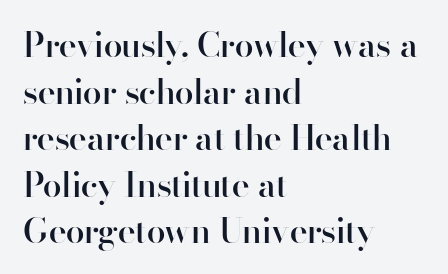
Unlike a traditional serif, this face leaves its strokes unadorned. These lines sit exactly where default settings would place them. Left-aligned paragraph, ragged on the right. A typesetter would call this proportional, since set widths differ per character. Weight: semibold (demi).
